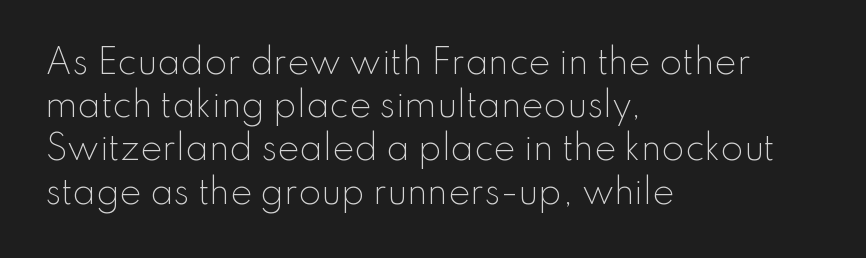
The letterforms sit at book weight or below. Is the block centered? No — it sits flush against the left margin. This rendering employs a face without finishing strokes, i.e., a sans-serif. If you measured baseline to baseline, you'd find a middling distance.
